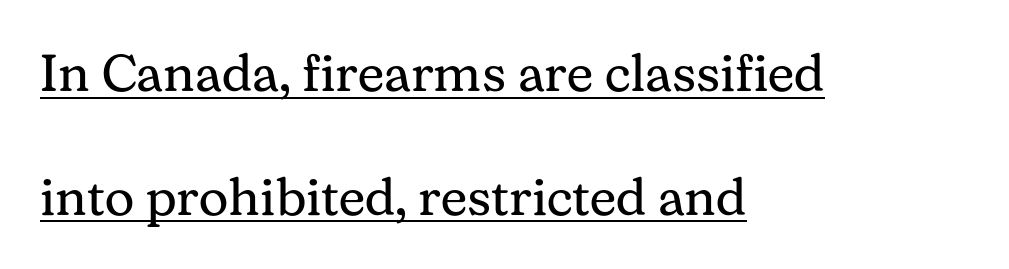
{"serif": "yes", "italic": "no", "bold": "no", "weight": "regular", "width": "normal", "stroke_contrast": "medium", "x_height": "medium", "monospaced": "no", "underline": "yes", "align": "left", "line_spacing": "loose", "line_spacing_ratio": 2.38, "letter_spacing": "normal", "letter_spacing_em": 0.0, "glyph_px": 52}
